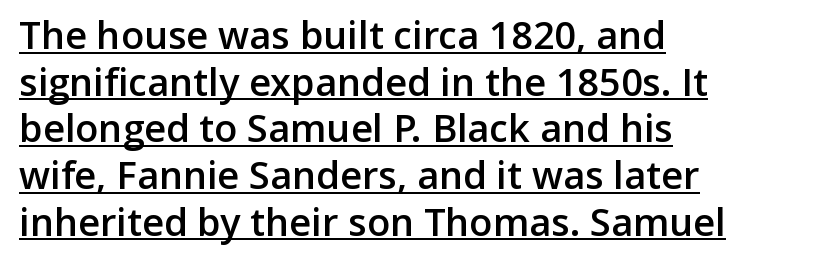
Q: Is the text bold? A: Semi-bold.
Q: Is the text italic (slanted)? A: No, it is upright.
Q: Is the typeface a serif or a sans-serif typeface? A: Sans-serif.
Q: Is the text underlined? A: Yes.
Q: How is the paragraph aligned? A: Left-aligned.
Q: Is the spacing between letters normal or unusually wide? A: Normal.
Q: Width (condensed, normal, or wide)? A: Normal.
Q: Stroke contrast? A: Low.
Q: x-height? A: Medium.
Q: Monospaced? A: No.
